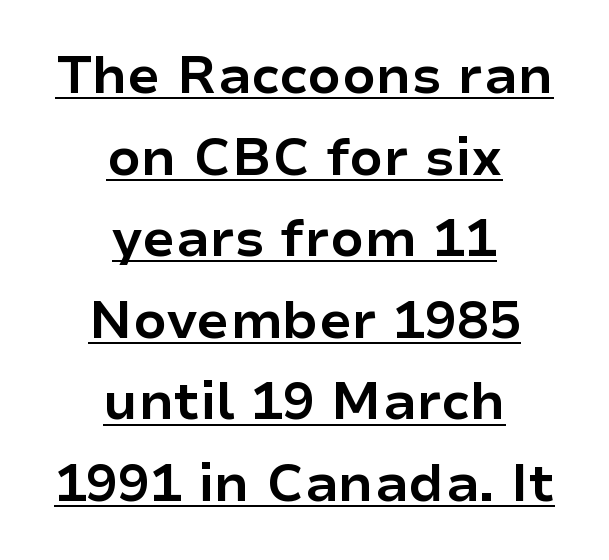
These lines sit exactly where default settings would place them. Note the varied advance widths — an 'i' is clearly narrower than an 'm'. Which margin do the lines hug? Neither — every line sits in the middle. The typesetter has applied underlining to the passage shown.
